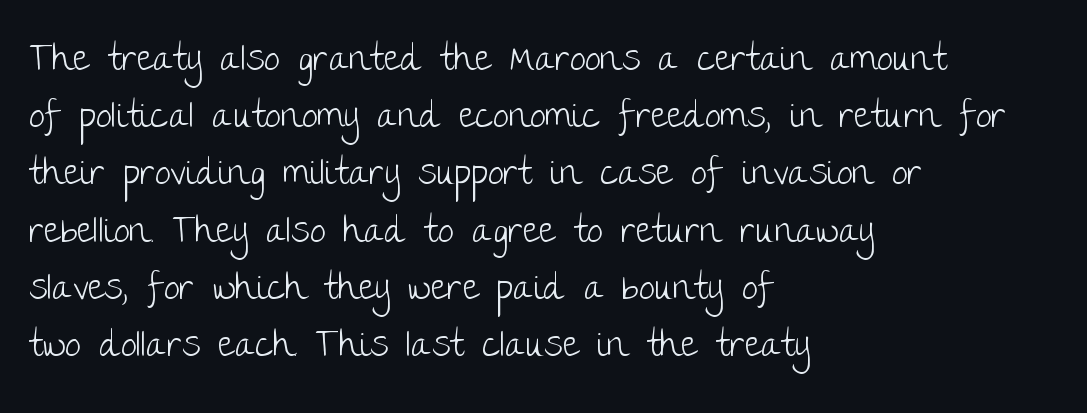
The passage shown is not underscored anywhere. Is this a heavy cut? Hardly; it is regular or lighter. Visually the block forms a straight wall on the left and a jagged coastline on the right. A sans-serif font was chosen for this passage.
